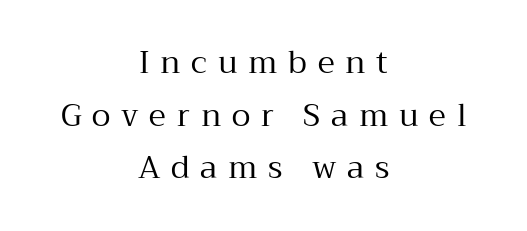
Q: Is the text bold? A: No.
Q: Is the text italic (slanted)? A: No, it is upright.
Q: Is the typeface a serif or a sans-serif typeface? A: Serif.
Q: Is the text underlined? A: No.
Q: How is the paragraph aligned? A: Centered.
Q: Is the spacing between letters normal or unusually wide? A: Unusually wide.
Q: Is the spacing between lines tight, normal or loose? A: Normal.
Q: Width (condensed, normal, or wide)? A: Normal.
Q: Stroke contrast? A: Medium.
Q: x-height? A: Medium.
Q: Monospaced? A: No.
